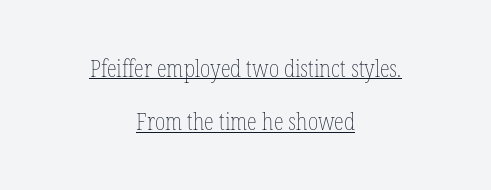
{"italic": "no", "bold": "no", "underline": "yes", "align": "center", "line_spacing": "loose", "line_spacing_ratio": 2.31, "letter_spacing": "normal", "letter_spacing_em": 0.0, "glyph_px": 23}
